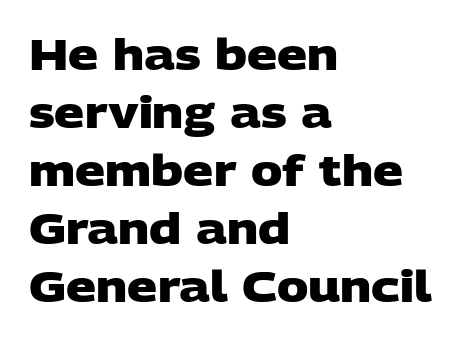
Each word holds together tightly as a unit, with standard inter-letter gaps. The passage shown is not underscored anywhere. Normally led — the rows are evenly, conventionally spaced. This sample has the flowing, uneven cadence of proportional lettering. The characters look thick and weighty, a clear bold. This sample uses a sans-serif face.
